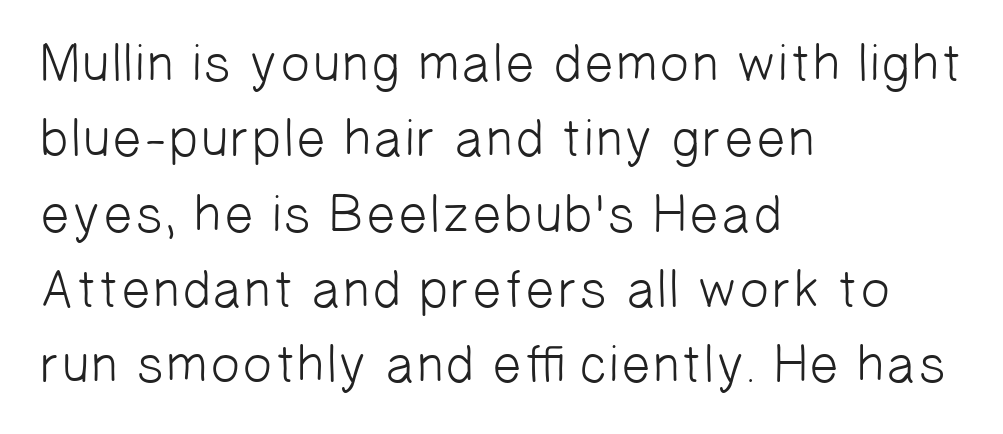
{"serif": "no", "bold": "no", "weight": "light", "width": "normal", "stroke_contrast": "low", "x_height": "medium", "monospaced": "no", "underline": "no", "align": "left", "line_spacing": "normal", "line_spacing_ratio": 1.42, "letter_spacing": "normal", "letter_spacing_em": 0.0, "glyph_px": 53}
